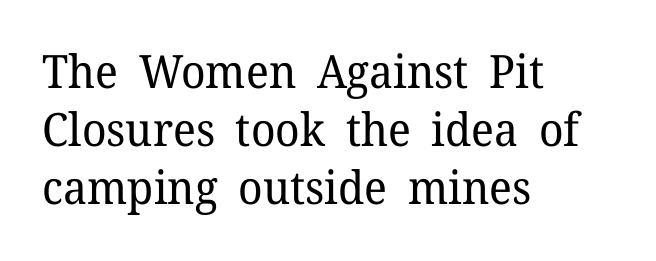
The image shows 46 px regular-weight serif type, upright; set left-aligned, normal line spacing (1.26x), normal letter spacing, not underlined; low stroke contrast and a medium x-height.
